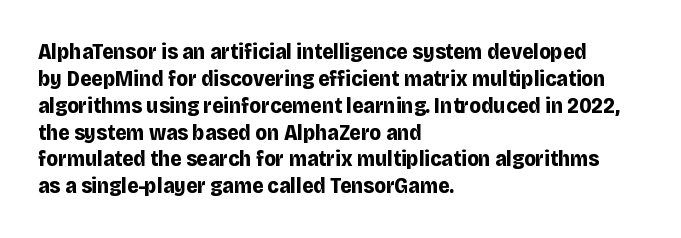
{"italic": "no", "bold": "yes", "underline": "no", "align": "left", "line_spacing_ratio": 1.22, "letter_spacing": "normal", "letter_spacing_em": 0.0, "glyph_px": 22}
